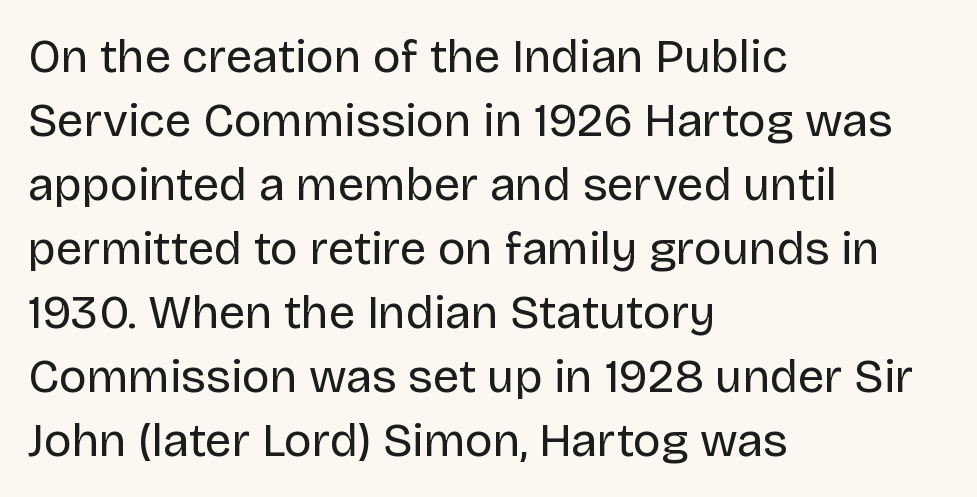
Q: Is the text bold? A: No.
Q: Is the text italic (slanted)? A: No, it is upright.
Q: Is the typeface a serif or a sans-serif typeface? A: Sans-serif.
Q: Is the text underlined? A: No.
Q: How is the paragraph aligned? A: Left-aligned.
Q: Is the spacing between letters normal or unusually wide? A: Normal.
Q: Is the spacing between lines tight, normal or loose? A: Normal.
Q: Width (condensed, normal, or wide)? A: Normal.
Q: Stroke contrast? A: Low.
Q: x-height? A: Large.
Q: Monospaced? A: No.
